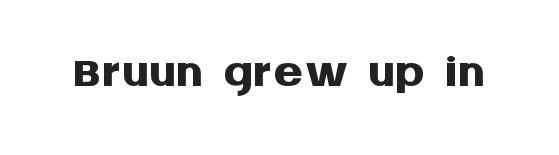
{"serif": "no", "italic": "no", "bold": "yes", "weight": "semibold", "width": "normal", "stroke_contrast": "medium", "x_height": "large", "monospaced": "no", "underline": "no", "letter_spacing": "normal", "letter_spacing_em": 0.0, "glyph_px": 74}
